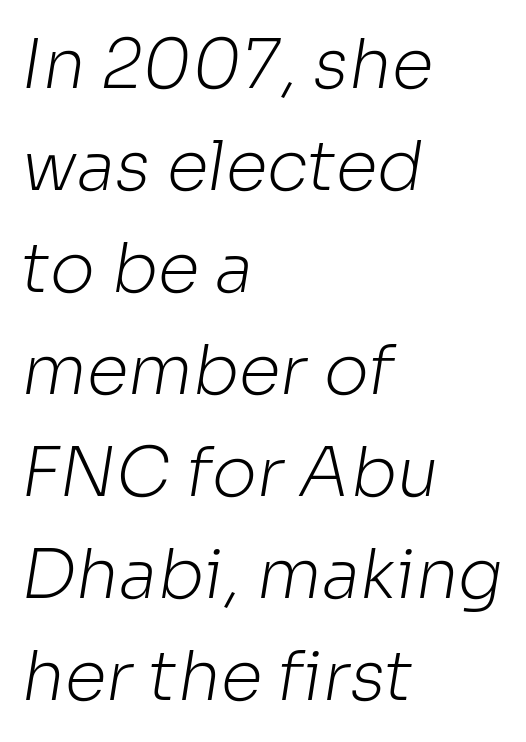
{"serif": "no", "bold": "no", "weight": "light", "width": "normal", "stroke_contrast": "low", "x_height": "medium", "monospaced": "no", "underline": "no", "align": "left", "line_spacing": "normal", "line_spacing_ratio": 1.5, "letter_spacing": "normal", "letter_spacing_em": 0.0, "glyph_px": 68}
